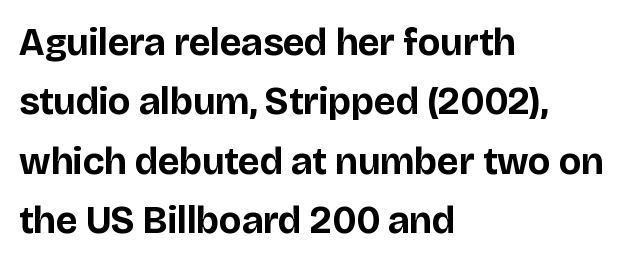
The image shows 38 px bold sans-serif type, upright; set left-aligned, normal line spacing (1.56x), normal letter spacing, not underlined; low stroke contrast and a large x-height.
